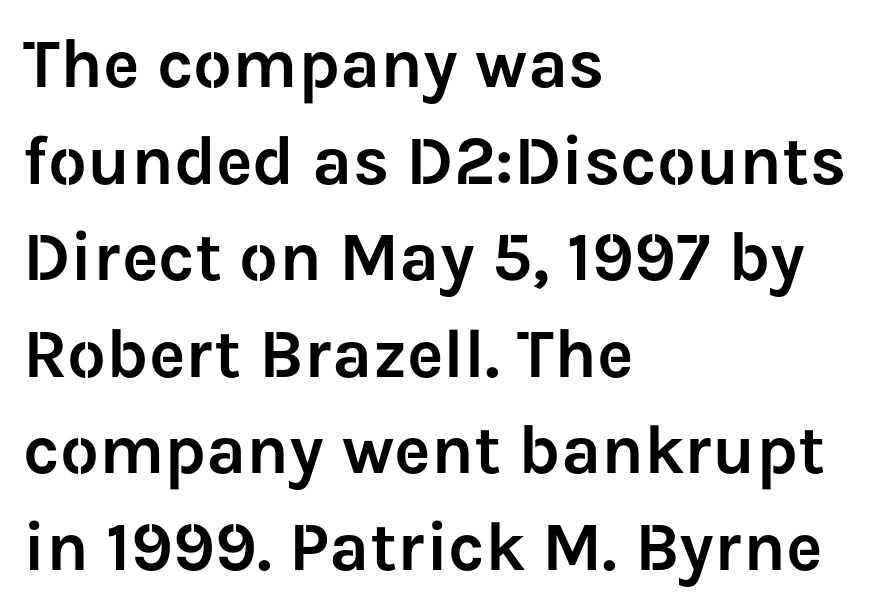
The image shows 69 px sans-serif type, upright; set left-aligned, normal line spacing (1.4x), normal letter spacing, not underlined; low stroke contrast and a medium x-height.
